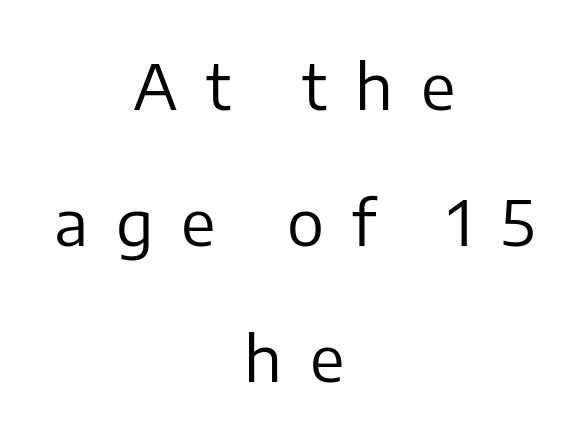
{"serif": "no", "italic": "no", "bold": "no", "weight": "regular", "width": "normal", "stroke_contrast": "low", "x_height": "medium", "monospaced": "no", "underline": "no", "align": "center", "line_spacing": "loose", "line_spacing_ratio": 2.19, "letter_spacing": "wide", "letter_spacing_em": 0.45, "glyph_px": 62}
